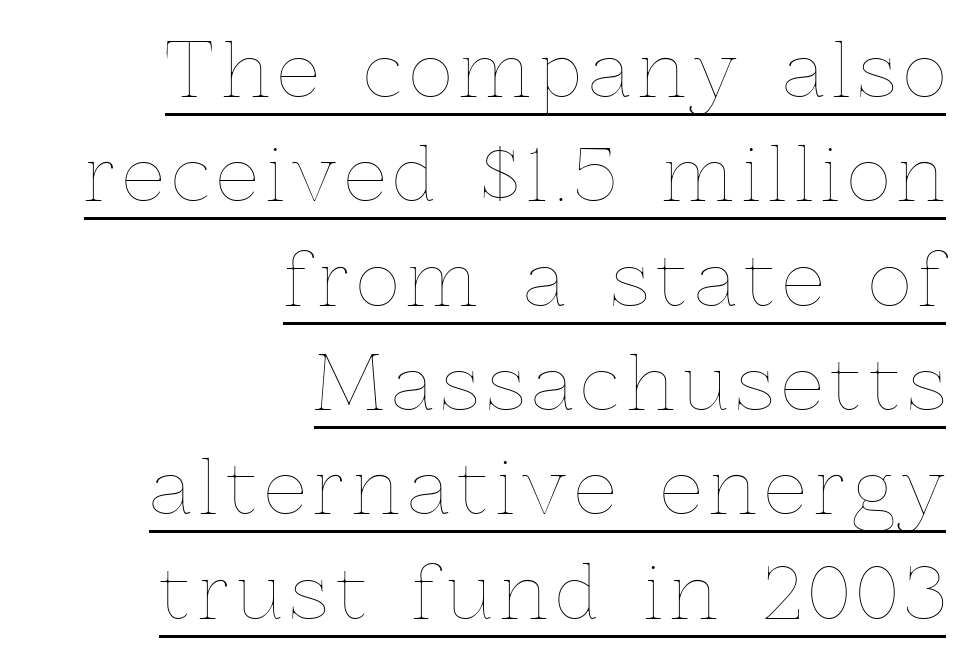
The image shows 74 px thin type, upright; set right-aligned, normal line spacing (1.41x), underlined; a medium x-height.
